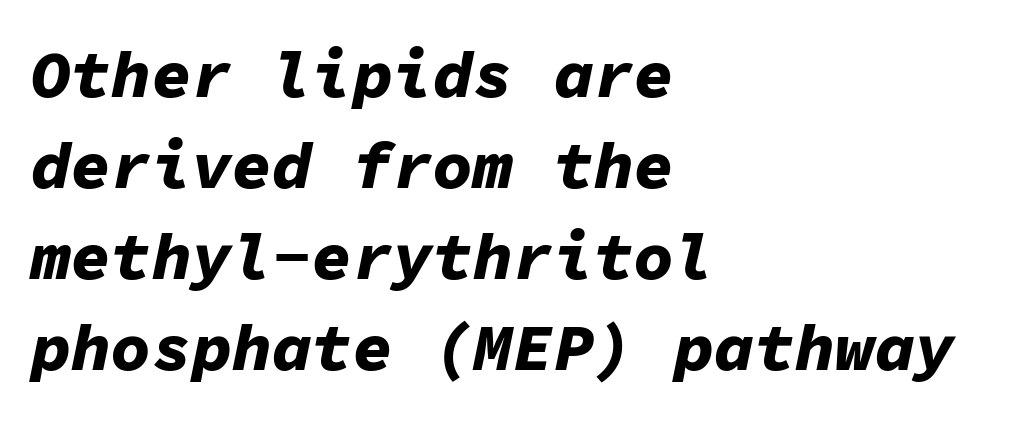
Q: Is the text bold? A: Yes.
Q: Is the text italic (slanted)? A: Yes, it leans right by about 11 degrees.
Q: Is the text underlined? A: No.
Q: How is the paragraph aligned? A: Left-aligned.
Q: Is the spacing between letters normal or unusually wide? A: Normal.
Q: Is the spacing between lines tight, normal or loose? A: Normal.
Q: Width (condensed, normal, or wide)? A: Normal.
Q: Stroke contrast? A: Low.
Q: x-height? A: Medium.
Q: Monospaced? A: Yes.
